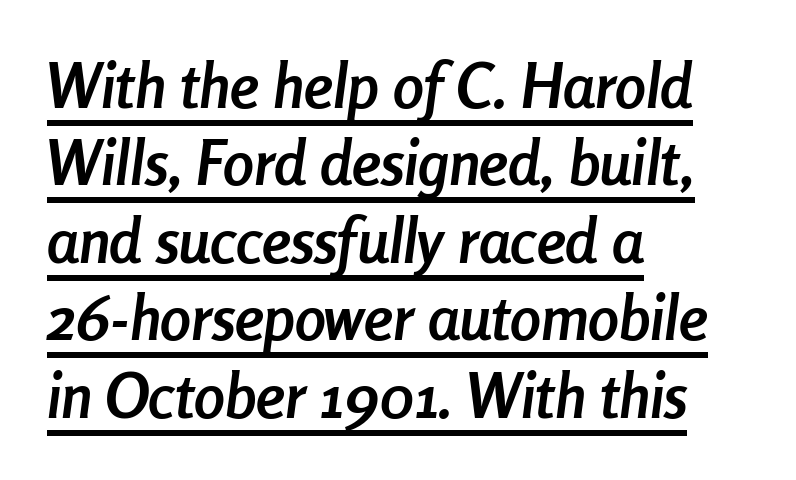
The image shows 62 px semibold, condensed type, italic (leaning right); set left-aligned, normal line spacing (1.25x), normal letter spacing, underlined; low stroke contrast and a medium x-height.
